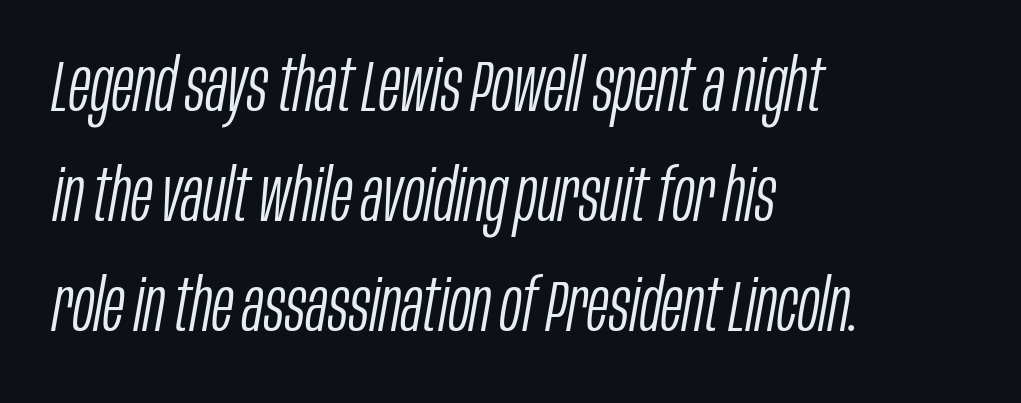
{"italic": "yes", "lean": "right", "slant_degrees": 10, "bold": "no", "weight": "light", "width": "condensed", "stroke_contrast": "low", "x_height": "large", "monospaced": "no", "underline": "no", "align": "left", "line_spacing": "normal", "line_spacing_ratio": 1.53, "letter_spacing": "normal", "letter_spacing_em": 0.0, "glyph_px": 72}
